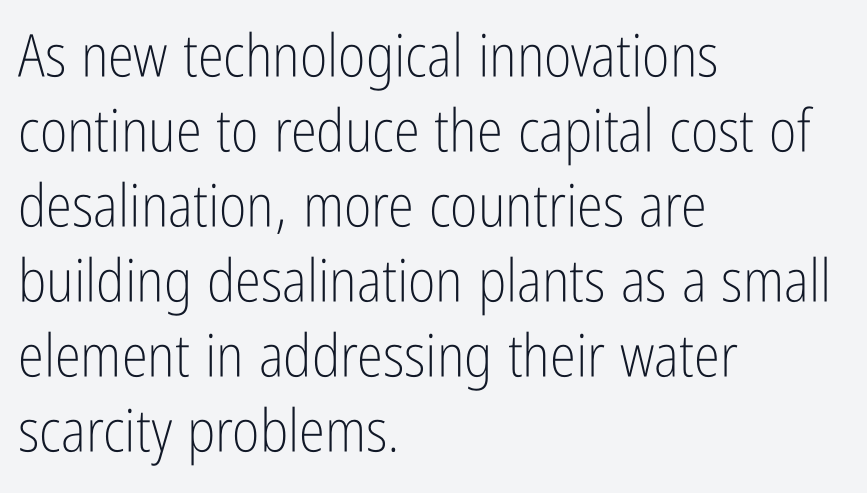
{"serif": "no", "italic": "no", "bold": "no", "weight": "light", "width": "condensed", "stroke_contrast": "low", "x_height": "medium", "monospaced": "no", "underline": "no", "align": "left", "line_spacing": "normal", "line_spacing_ratio": 1.27, "letter_spacing": "normal", "letter_spacing_em": 0.0, "glyph_px": 59}
